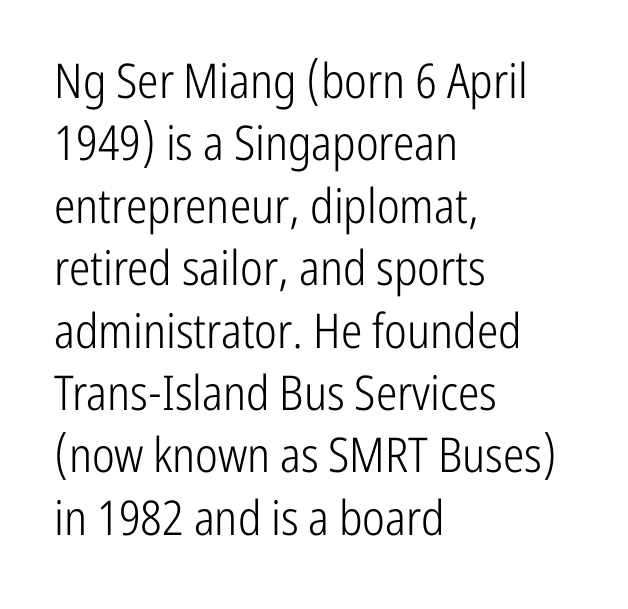
The image shows 48 px light, condensed sans-serif type, upright; set left-aligned, normal line spacing (1.3x), normal letter spacing, not underlined; low stroke contrast and a medium x-height.
